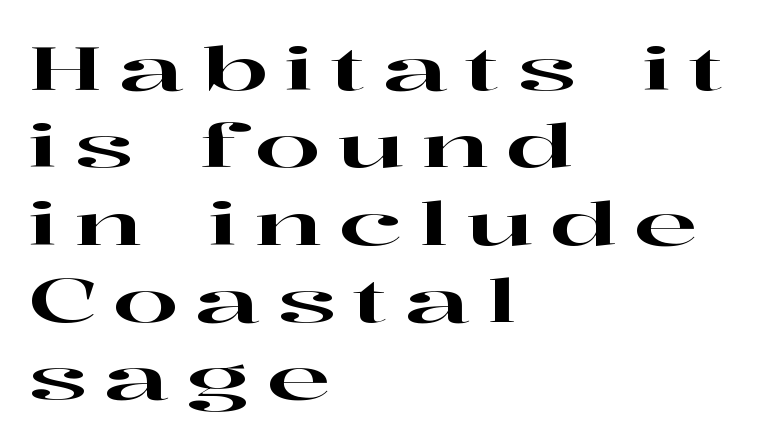
The image shows 59 px wide serif type, upright; set left-aligned, normal line spacing (1.31x), unusually wide letter spacing (+0.28 em), not underlined; high stroke contrast and a medium x-height.
